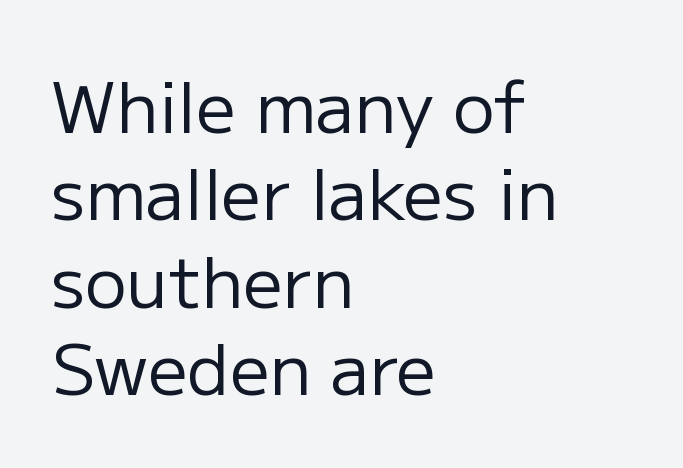
Q: Is the text bold? A: No.
Q: Is the text italic (slanted)? A: No, it is upright.
Q: Is the typeface a serif or a sans-serif typeface? A: Sans-serif.
Q: Is the text underlined? A: No.
Q: How is the paragraph aligned? A: Left-aligned.
Q: Is the spacing between letters normal or unusually wide? A: Normal.
Q: Is the spacing between lines tight, normal or loose? A: Normal.
Q: Width (condensed, normal, or wide)? A: Normal.
Q: Stroke contrast? A: Low.
Q: x-height? A: Medium.
Q: Monospaced? A: No.
